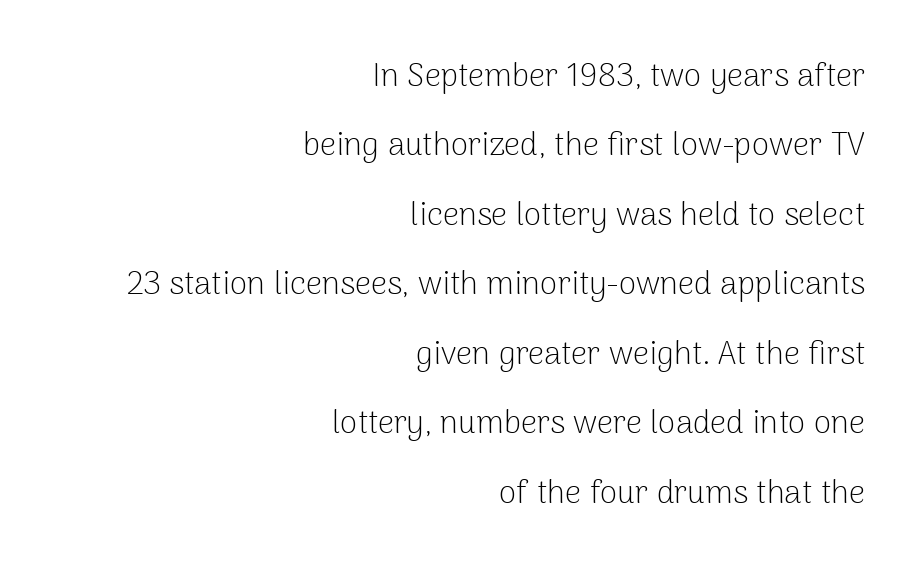
Unlike italic type, these characters show no tilt at all. The glyphs are unaccompanied by any horizontal stroke below them. Think of a printed novel: that variable character pitch is what you see here. This rendering leaves character spacing at its baseline value. Teacher's note: observe the even right margin — that is flush-right alignment.
